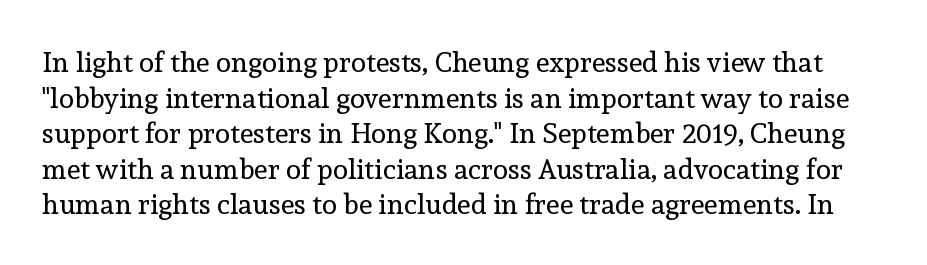
{"serif": "yes", "italic": "no", "bold": "no", "weight": "regular", "width": "normal", "x_height": "medium", "monospaced": "no", "underline": "no", "line_spacing": "normal", "line_spacing_ratio": 1.27, "letter_spacing": "normal", "letter_spacing_em": 0.0, "glyph_px": 28}
